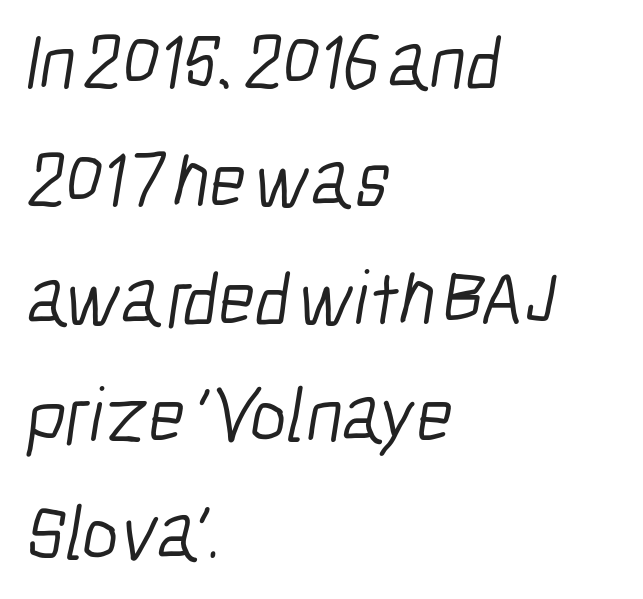
{"serif": "no", "bold": "no", "weight": "light", "width": "condensed", "stroke_contrast": "low", "x_height": "medium", "monospaced": "no", "underline": "no", "align": "left", "line_spacing": "normal", "line_spacing_ratio": 1.51, "letter_spacing": "normal", "letter_spacing_em": 0.0, "glyph_px": 78}
